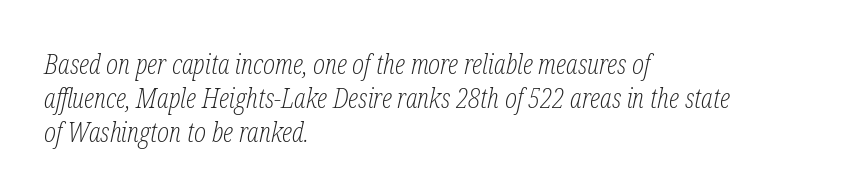
The passage shown has conventional tracking throughout. Counters stay open thanks to moderate or lighter strokes. I'd call this a serif setting — the letters wear small feet. Descenders are the only things crossing below the line. The letters advance in unequal steps, a hallmark of proportional type. Characters are canted at an angle relative to the baseline's perpendicular.
